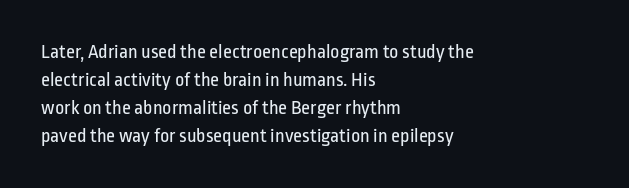
A roman cut, with each character standing at attention. Compared with a centered layout, this one pins lines to the left instead. Evenly set lines give the paragraph a standard silhouette. Heft: none added — not bold. The baseline area is clear.
